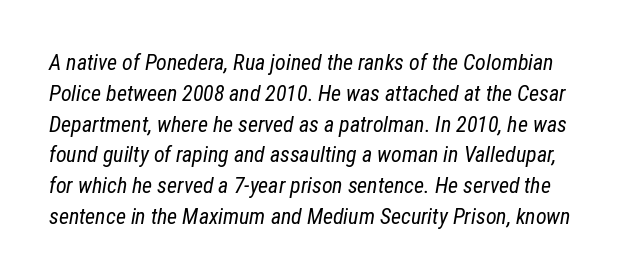
Q: Is the text bold? A: No.
Q: Is the text italic (slanted)? A: Yes, it leans right by about 12 degrees.
Q: Is the text underlined? A: No.
Q: Is the spacing between letters normal or unusually wide? A: Normal.
Q: Is the spacing between lines tight, normal or loose? A: Normal.
